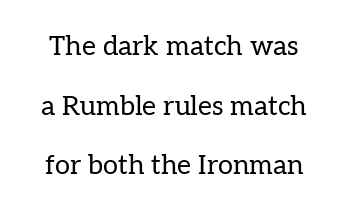
Each row of text sits above clean, open space. The font's upright variant was chosen for this text. Nothing heavy about these letters — not bold at all. Glyph-to-glyph distance matches everyday printed text. The leading is generous, giving the passage an open texture.
